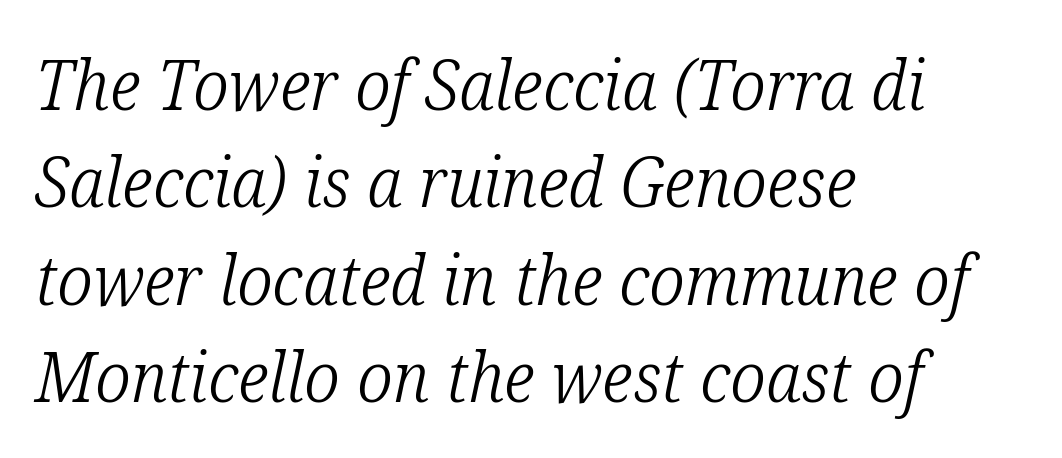
Weight: not bold — regular or lighter. Each line starts at the same left margin while the right side varies. Interline gaps are of average width in this sample. Students, note that the glyphs here touch the page at normal intervals. Check where the strokes stop: tiny serifs finish them off.
